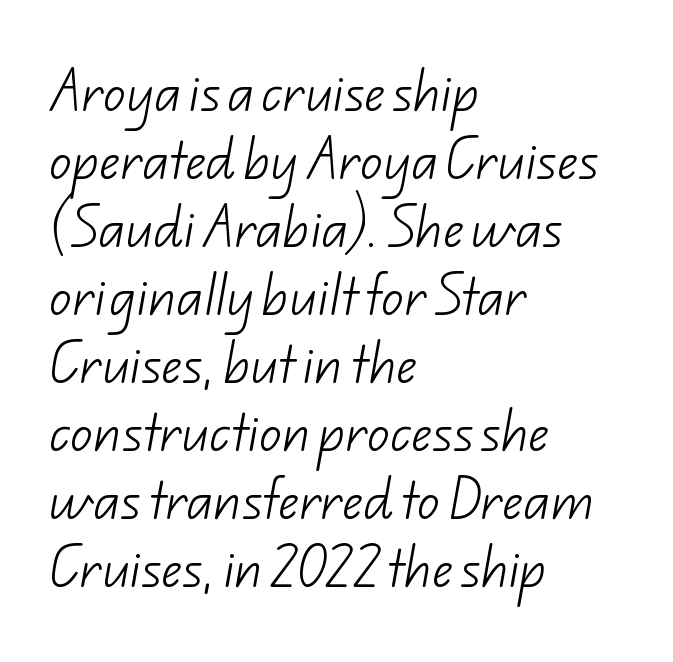
{"serif": "no", "bold": "no", "weight": "light", "width": "normal", "stroke_contrast": "low", "x_height": "small", "monospaced": "no", "underline": "no", "align": "left", "line_spacing": "normal", "line_spacing_ratio": 1.51, "letter_spacing": "normal", "letter_spacing_em": 0.0, "glyph_px": 45}
